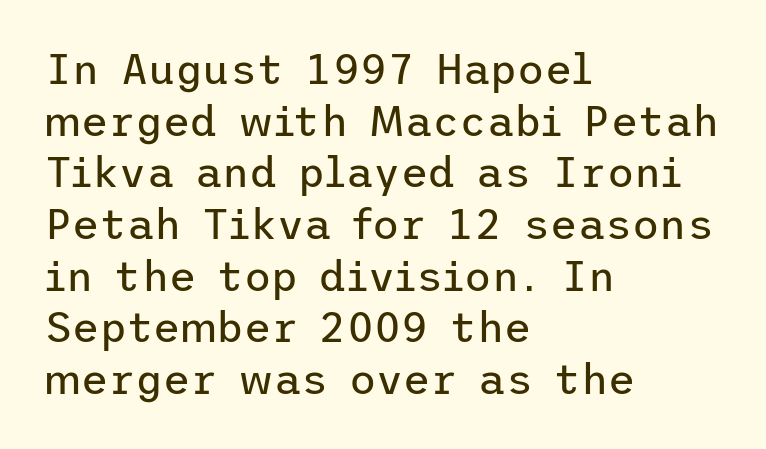
{"serif": "no", "italic": "no", "bold": "no", "weight": "regular", "width": "normal", "stroke_contrast": "low", "x_height": "medium", "underline": "no", "align": "left", "line_spacing_ratio": 1.23, "letter_spacing": "normal", "letter_spacing_em": 0.0, "glyph_px": 42}
